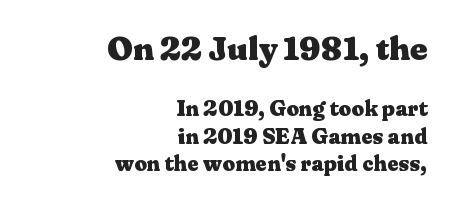
Q: Is the text bold? A: Yes.
Q: Is the text italic (slanted)? A: No, it is upright.
Q: Is the typeface a serif or a sans-serif typeface? A: Serif.
Q: Is the text underlined? A: No.
Q: How is the paragraph aligned? A: Right-aligned.
Q: Is the spacing between letters normal or unusually wide? A: Normal.
Q: Which block of text is set in a larger size, the first (top) or the second (bottom)? A: The first (top) one.
Q: Width (condensed, normal, or wide)? A: Wide.
Q: Stroke contrast? A: Medium.
Q: x-height? A: Medium.
Q: Monospaced? A: No.
